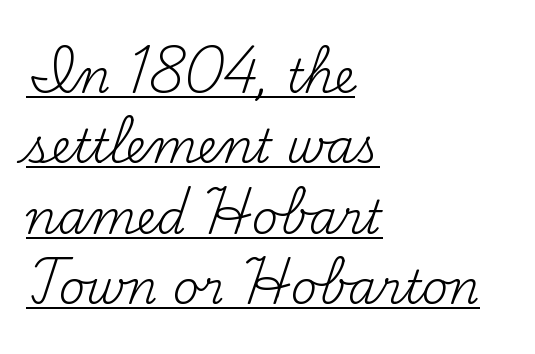
{"serif": "yes", "bold": "no", "weight": "regular", "width": "normal", "stroke_contrast": "medium", "x_height": "small", "monospaced": "no", "underline": "yes", "align": "left", "line_spacing": "normal", "line_spacing_ratio": 1.53, "letter_spacing": "normal", "letter_spacing_em": 0.0, "glyph_px": 46}
